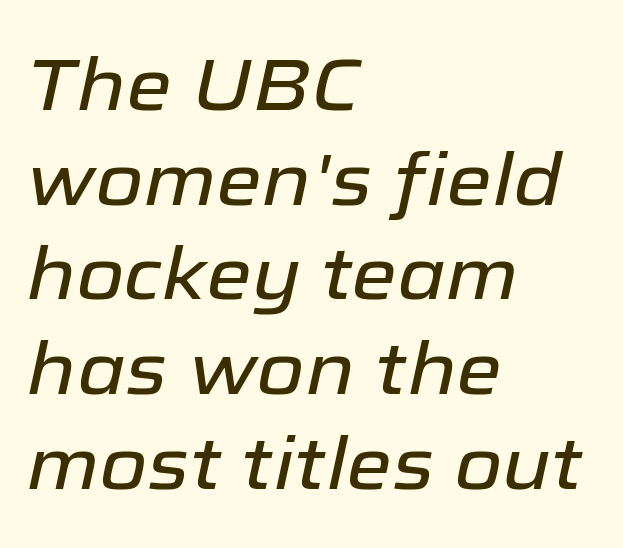
{"italic": "yes", "lean": "right", "slant_degrees": 12, "width": "normal", "stroke_contrast": "low", "x_height": "medium", "monospaced": "no", "underline": "no", "align": "left", "line_spacing": "normal", "line_spacing_ratio": 1.28, "letter_spacing": "normal", "letter_spacing_em": 0.0, "glyph_px": 74}
